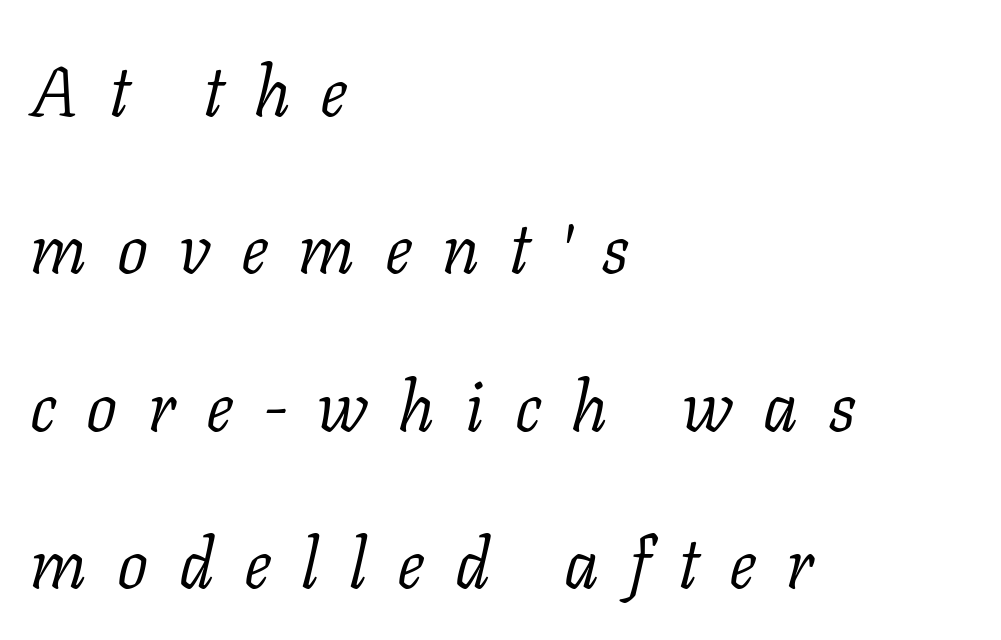
{"serif": "yes", "italic": "yes", "lean": "right", "slant_degrees": 11, "bold": "no", "weight": "light", "width": "normal", "stroke_contrast": "low", "x_height": "medium", "monospaced": "no", "underline": "no", "align": "left", "line_spacing": "loose", "line_spacing_ratio": 2.28, "letter_spacing": "wide", "letter_spacing_em": 0.44, "glyph_px": 69}
